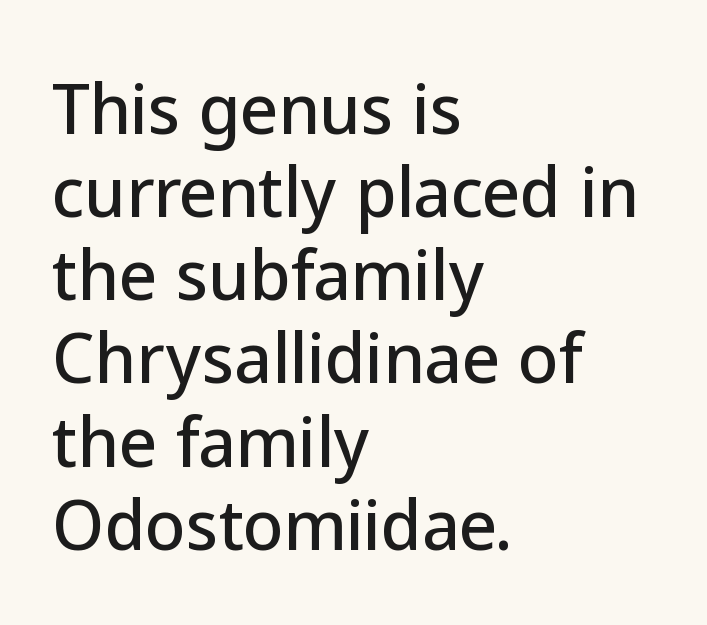
The image shows 66 px sans-serif type, upright; set left-aligned, normal line spacing (1.26x), normal letter spacing, not underlined; low stroke contrast and a medium x-height.
